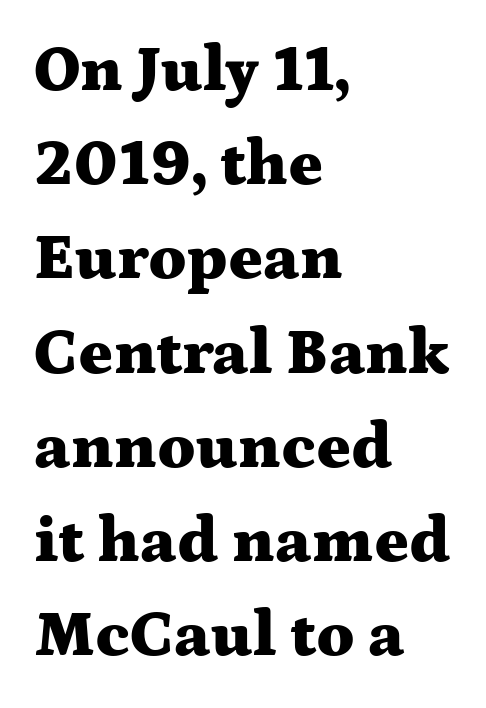
The image shows 65 px heavy, wide serif type, upright; set left-aligned, normal line spacing (1.45x), normal letter spacing, not underlined; medium stroke contrast and a medium x-height.
